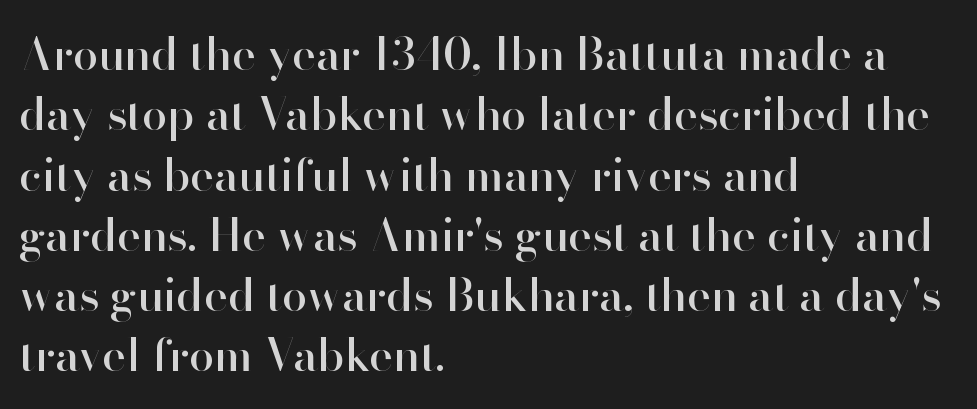
{"serif": "no", "italic": "no", "width": "normal", "stroke_contrast": "high", "x_height": "small", "monospaced": "no", "underline": "no", "align": "left", "line_spacing": "normal", "line_spacing_ratio": 1.34, "letter_spacing": "normal", "letter_spacing_em": 0.0, "glyph_px": 45}
